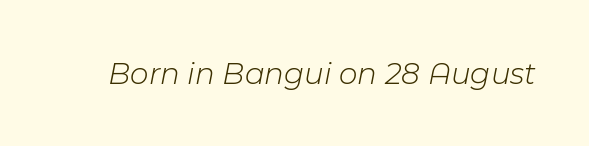
The image shows 32 px light type, italic (leaning right); set normal letter spacing, not underlined; low stroke contrast and a medium x-height.
